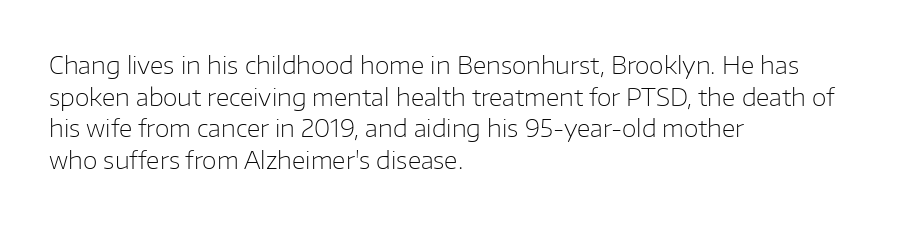
{"italic": "no", "bold": "no", "underline": "no", "align": "left", "line_spacing": "normal", "line_spacing_ratio": 1.32, "letter_spacing": "normal", "letter_spacing_em": 0.0, "glyph_px": 24}
